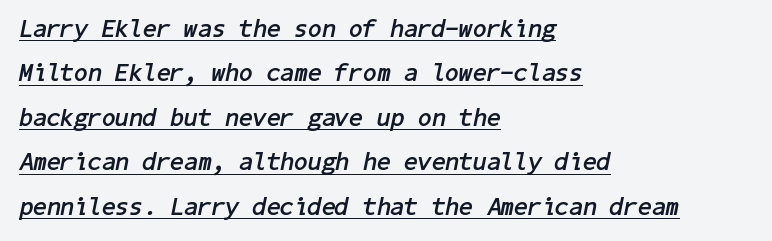
The axis of the letterforms is tilted away from vertical. Every word sits above its own underline. The characters look thick and weighty, a clear bold. Between one letter and the next there's only the usual sliver of space. Which margin do the lines hug? The left one — the right edge is uneven.
